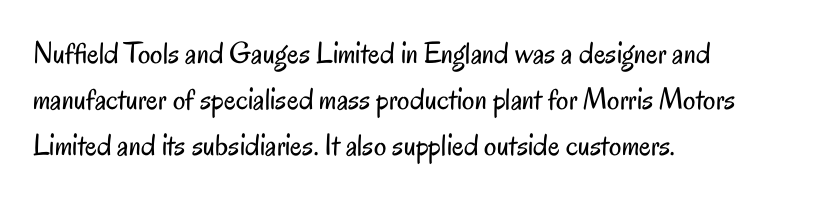
The image shows 31 px regular-weight, condensed sans-serif type, upright; set left-aligned, normal line spacing (1.49x), normal letter spacing, not underlined; low stroke contrast and a small x-height.
